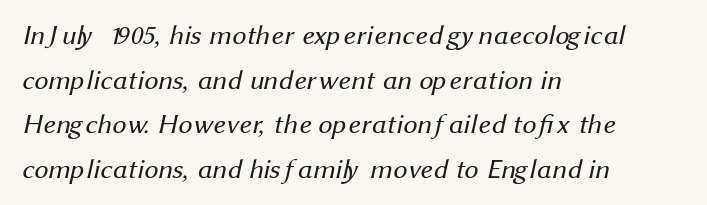
The image shows 28 px regular-weight sans-serif type; set left-aligned, normal line spacing (1.59x), normal letter spacing, not underlined; medium stroke contrast and a medium x-height.
